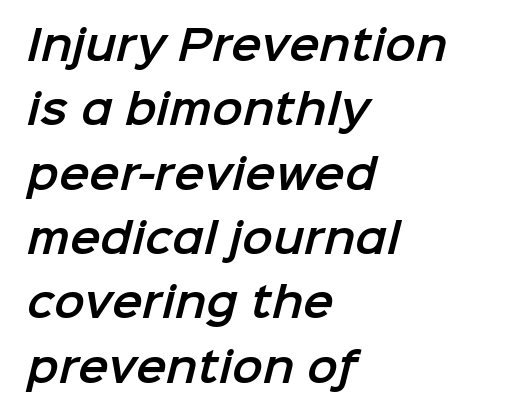
The image shows 41 px sans-serif type; set left-aligned, normal line spacing (1.57x), normal letter spacing, not underlined; low stroke contrast and a medium x-height.
